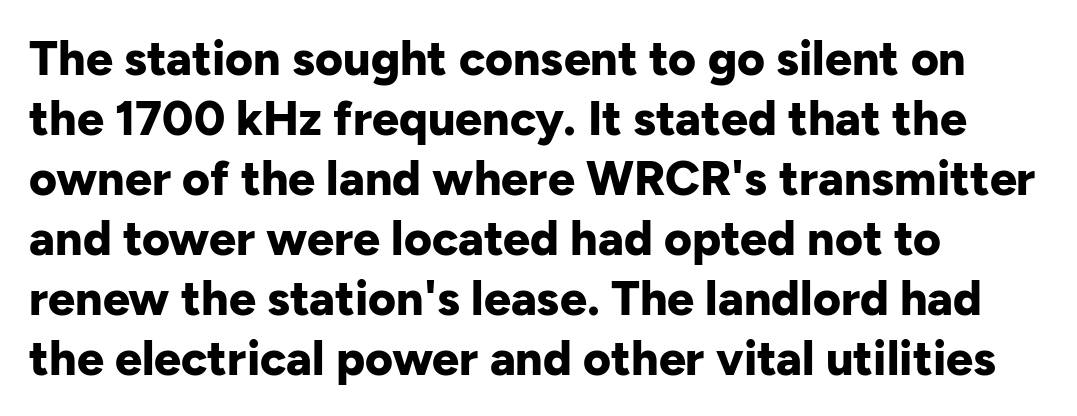
The rendering anchors every line to the left-hand side. This sample uses a sans-serif face. The strip under each line holds only bare page. Do the characters align in a grid? No, the font is proportional.
